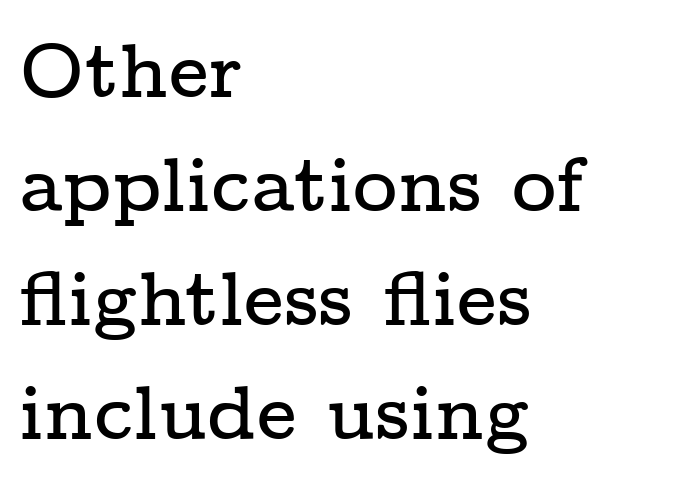
{"serif": "yes", "italic": "no", "width": "wide", "stroke_contrast": "low", "x_height": "medium", "monospaced": "no", "underline": "no", "align": "left", "line_spacing": "normal", "line_spacing_ratio": 1.48, "letter_spacing": "normal", "letter_spacing_em": 0.0, "glyph_px": 77}
